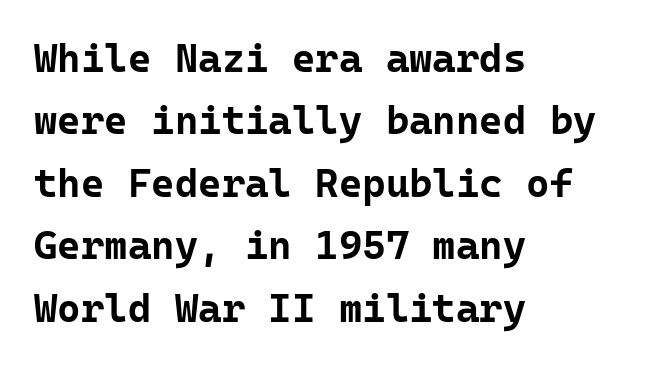
{"serif": "no", "italic": "no", "bold": "yes", "weight": "bold", "width": "normal", "stroke_contrast": "low", "x_height": "medium", "monospaced": "yes", "underline": "no", "align": "left", "line_spacing": "normal", "line_spacing_ratio": 1.56, "letter_spacing": "normal", "letter_spacing_em": 0.0, "glyph_px": 40}
